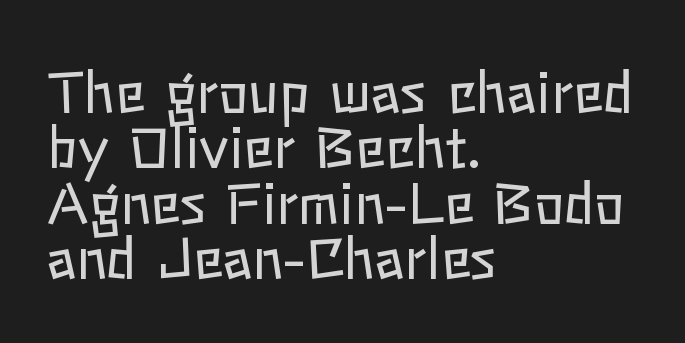
Q: Is the text bold? A: No.
Q: Is the text italic (slanted)? A: No, it is upright.
Q: Is the text underlined? A: No.
Q: How is the paragraph aligned? A: Left-aligned.
Q: Is the spacing between letters normal or unusually wide? A: Normal.
Q: Is the spacing between lines tight, normal or loose? A: Tight.
Q: Width (condensed, normal, or wide)? A: Normal.
Q: Stroke contrast? A: Low.
Q: x-height? A: Medium.
Q: Monospaced? A: No.
